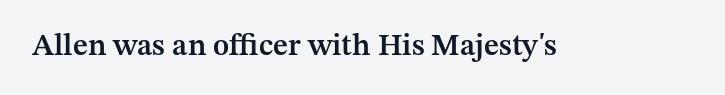
Q: Is the text bold? A: Semi-bold.
Q: Is the text italic (slanted)? A: No, it is upright.
Q: Is the typeface a serif or a sans-serif typeface? A: Serif.
Q: Is the text underlined? A: No.
Q: Is the spacing between letters normal or unusually wide? A: Normal.
Q: Width (condensed, normal, or wide)? A: Normal.
Q: Stroke contrast? A: Medium.
Q: x-height? A: Medium.
Q: Monospaced? A: No.
